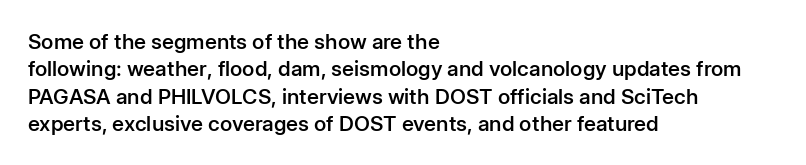
The image shows 21 px text type, upright; set left-aligned, normal line spacing (1.3x), normal letter spacing, not underlined.
